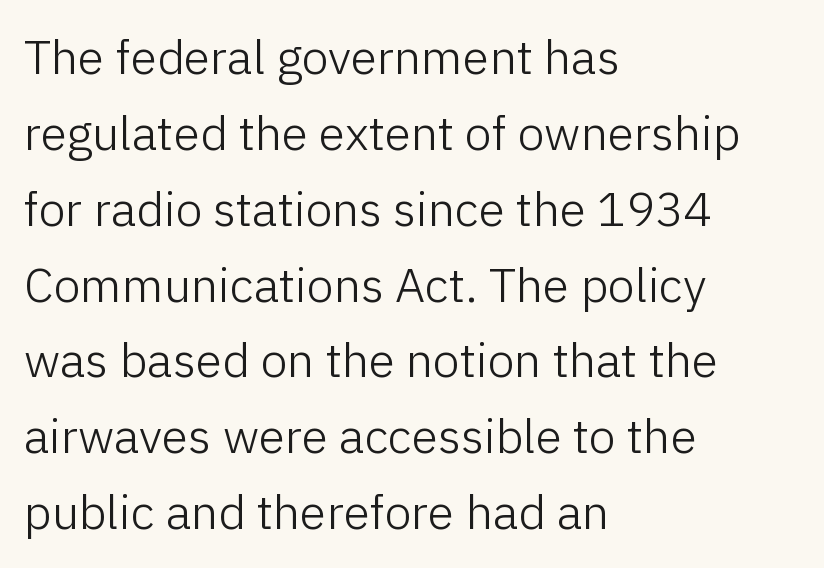
Line spacing here is normal. A clean baseline with only descenders dipping below it. The letters advance in unequal steps, a hallmark of proportional type. Spacing between characters is what you'd get straight out of the box. All the whitespace from short lines collects on the right.
